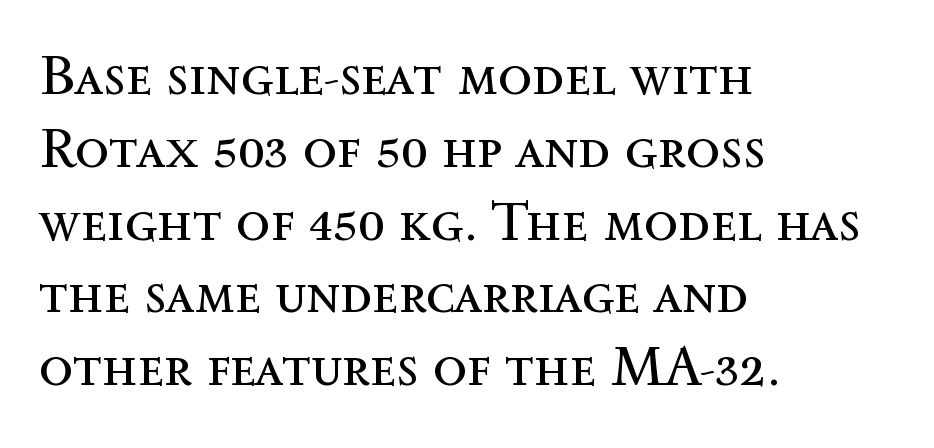
Q: Is the text bold? A: No.
Q: Is the text italic (slanted)? A: No, it is upright.
Q: Is the text underlined? A: No.
Q: How is the paragraph aligned? A: Left-aligned.
Q: Is the spacing between letters normal or unusually wide? A: Normal.
Q: Is the spacing between lines tight, normal or loose? A: Normal.
Q: Width (condensed, normal, or wide)? A: Normal.
Q: x-height? A: Medium.
Q: Monospaced? A: No.
